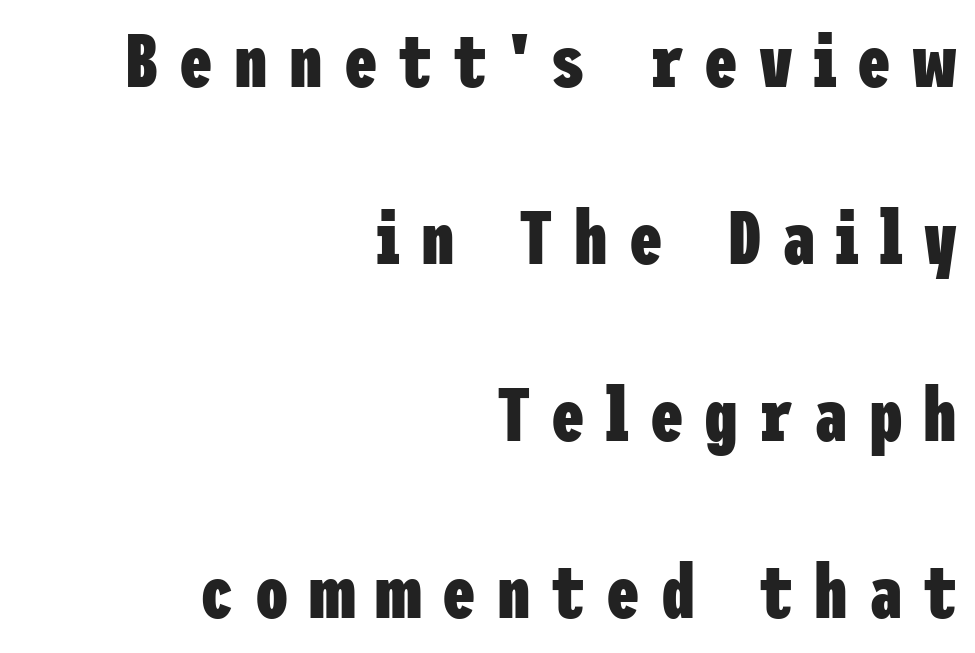
{"serif": "no", "italic": "no", "bold": "yes", "weight": "heavy", "width": "condensed", "stroke_contrast": "low", "x_height": "medium", "underline": "no", "align": "right", "line_spacing": "loose", "line_spacing_ratio": 2.36, "letter_spacing": "wide", "letter_spacing_em": 0.28, "glyph_px": 75}
